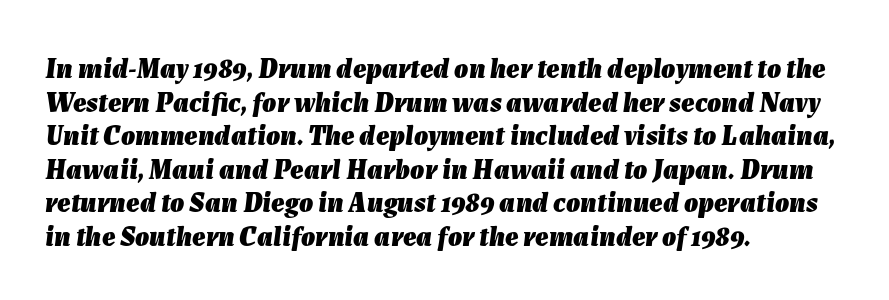
Q: Is the text bold? A: Yes.
Q: Is the text italic (slanted)? A: Yes, it leans right by about 7 degrees.
Q: Is the text underlined? A: No.
Q: How is the paragraph aligned? A: Left-aligned.
Q: Is the spacing between letters normal or unusually wide? A: Normal.
Q: Width (condensed, normal, or wide)? A: Normal.
Q: Stroke contrast? A: Low.
Q: x-height? A: Medium.
Q: Monospaced? A: No.
